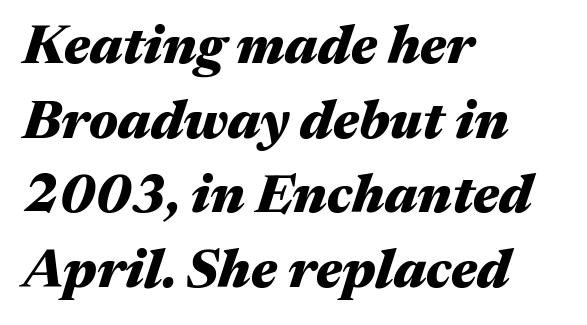
Look at the stroke-to-counter ratio: heavy, a bold. Underlining? Definitely not there. A typesetter would call this zero additional tracking. Is this a fixed-width face? No — the glyphs have proportional, varying widths. Quick note: italic.
